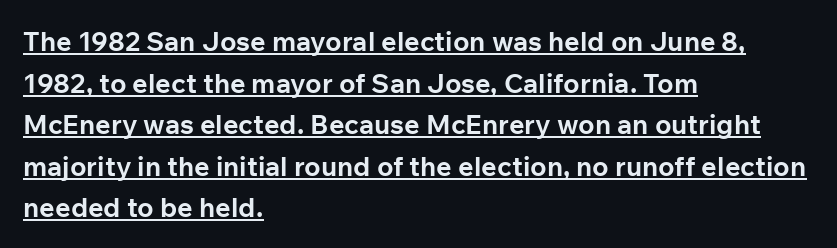
Q: Is the text bold? A: Yes.
Q: Is the text italic (slanted)? A: No, it is upright.
Q: Is the text underlined? A: Yes.
Q: How is the paragraph aligned? A: Left-aligned.
Q: Is the spacing between letters normal or unusually wide? A: Normal.
Q: Is the spacing between lines tight, normal or loose? A: Normal.
